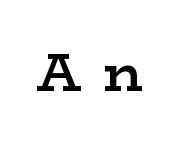
Italic: no, the glyphs are upright roman. This rendering widens character spacing well past its baseline value. The foot of each line stays bare and open. Is the type bold? Partly — it's a semibold, heavier than regular but not fully bold. You could not count columns in this text — the font is proportionally spaced.
